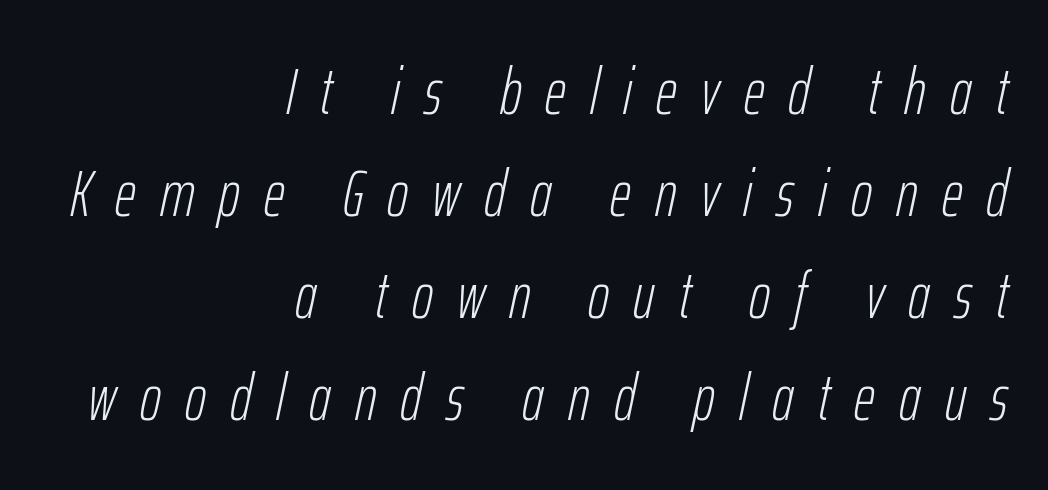
Rule under the text: the space is simply empty. The letters advance in unequal steps, a hallmark of proportional type. The type is letterspaced generously, with wide tracking. The typeface has the unassuming heft of standard copy or less. Is the type slanted? Yes — the strokes lean at a clear angle. Vertical spacing — default.
